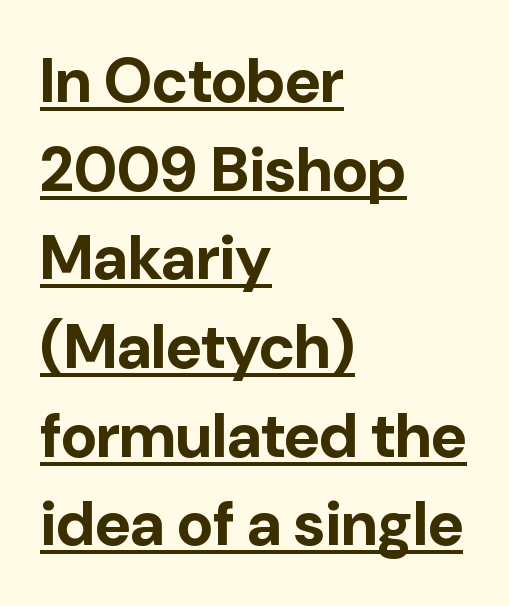
Regarding serifs, this sample does without them. Somebody hit Ctrl+U on this one — the words are underlined. Here the designer chose a conventional face with non-uniform glyph widths. Between one letter and the next there's only the usual sliver of space.
